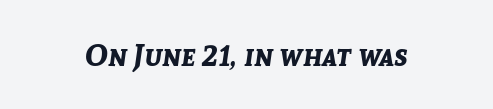
{"italic": "yes", "lean": "right", "slant_degrees": 8, "bold": "yes", "weight": "bold", "width": "normal", "stroke_contrast": "low", "x_height": "medium", "monospaced": "no", "underline": "no", "letter_spacing": "normal", "letter_spacing_em": 0.0, "glyph_px": 30}
